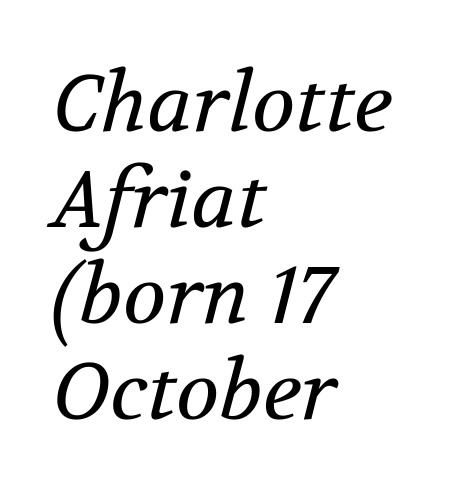
Q: Is the text bold? A: No.
Q: Is the text italic (slanted)? A: Yes, it leans right by about 12 degrees.
Q: Is the typeface a serif or a sans-serif typeface? A: Serif.
Q: Is the text underlined? A: No.
Q: How is the paragraph aligned? A: Left-aligned.
Q: Is the spacing between letters normal or unusually wide? A: Normal.
Q: Width (condensed, normal, or wide)? A: Normal.
Q: Stroke contrast? A: Medium.
Q: x-height? A: Medium.
Q: Monospaced? A: No.
